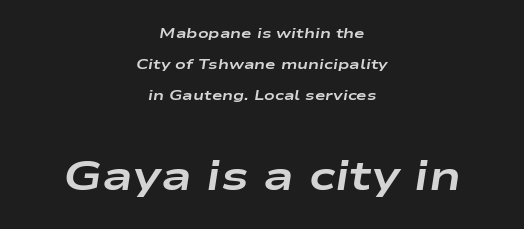
The rendering uses natural spacing where letterforms have individual widths. A full-strength bold gives these letters their thick strokes. Type without underlining. The letters sit at their default tracking, neither squeezed nor spread.
